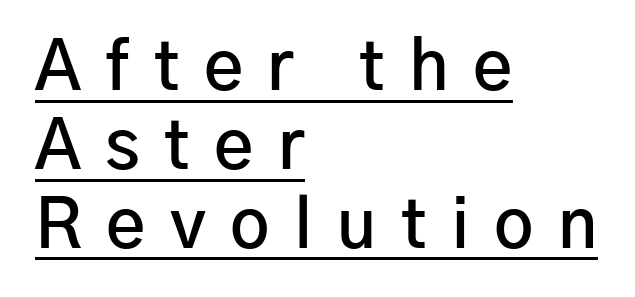
The image shows 68 px semibold sans-serif type, upright; set left-aligned, line spacing 1.16x, unusually wide letter spacing (+0.36 em), underlined; low stroke contrast and a medium x-height.
